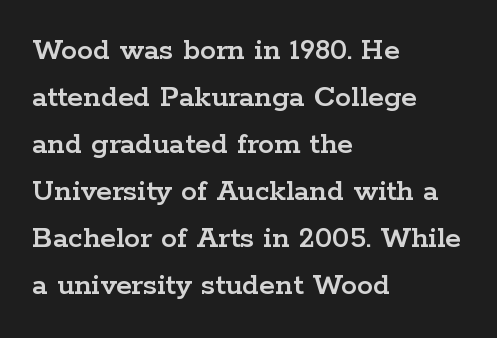
{"serif": "yes", "italic": "no", "width": "wide", "stroke_contrast": "low", "x_height": "medium", "monospaced": "no", "underline": "no", "align": "left", "line_spacing": "normal", "line_spacing_ratio": 1.47, "letter_spacing": "normal", "letter_spacing_em": 0.0, "glyph_px": 32}
